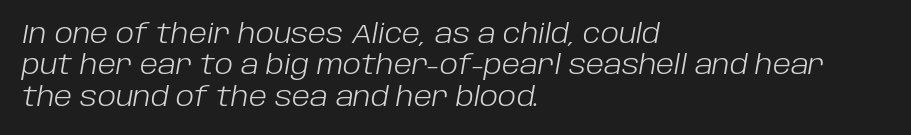
Q: Is the text bold? A: No.
Q: Is the text italic (slanted)? A: Yes, it leans right by about 10 degrees.
Q: Is the text underlined? A: No.
Q: How is the paragraph aligned? A: Left-aligned.
Q: Is the spacing between letters normal or unusually wide? A: Normal.
